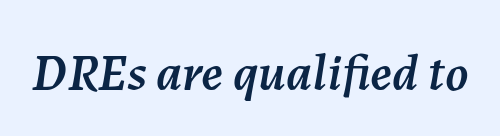
Just letters on the line, the space beneath them empty. The passage shown is typed in a proportional face where columns would drift. You could call the tracking neutral — neither tight nor loose. Tall strokes in this sample are angled rather than plumb.
